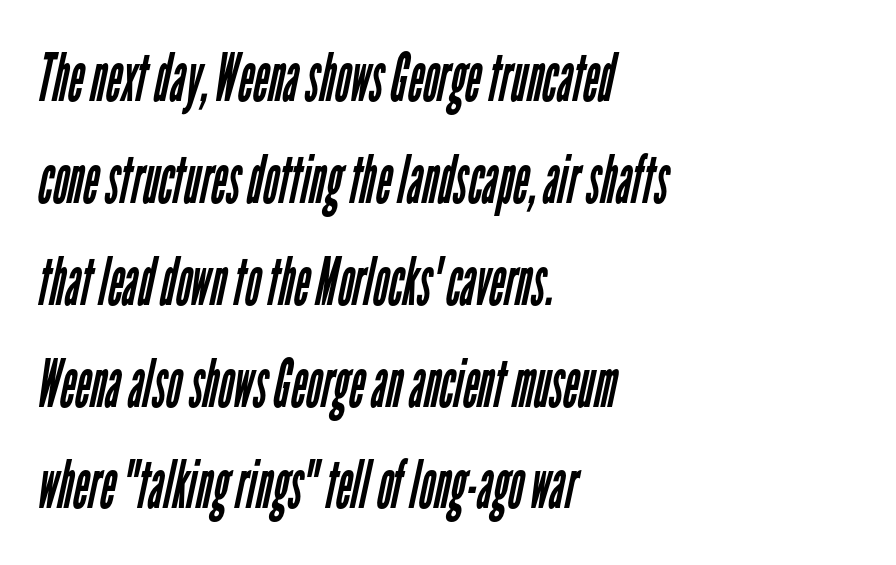
The image shows 67 px regular-weight, condensed sans-serif type; set left-aligned, normal line spacing (1.52x), normal letter spacing, not underlined; low stroke contrast and a medium x-height.
